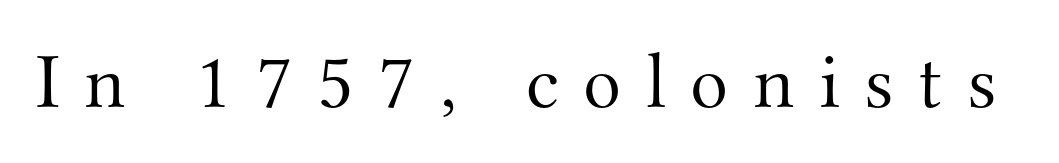
Is this a heavy cut? Hardly; it is regular or lighter. Does the lettering tilt? It doesn't — this is upright. Someone cranked the tracking dial way up on this one. Character widths vary here, with narrow letters taking less room than wide ones.
